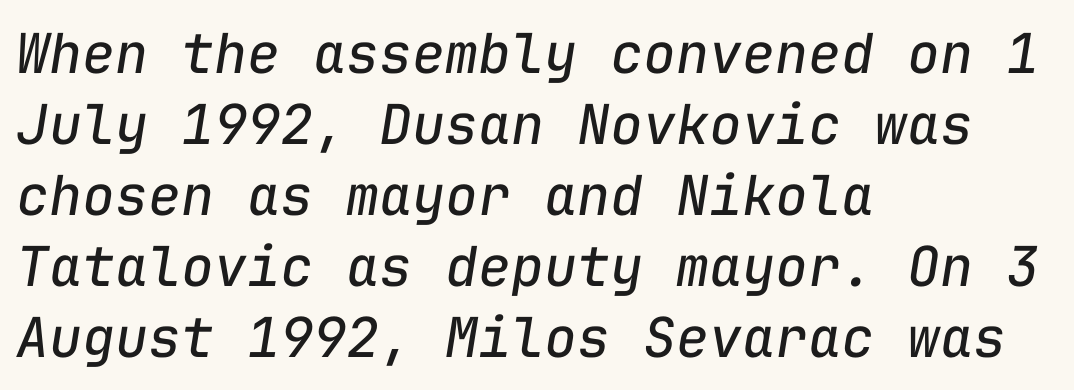
{"italic": "yes", "lean": "right", "slant_degrees": 9, "bold": "no", "weight": "regular", "width": "normal", "stroke_contrast": "low", "x_height": "medium", "monospaced": "yes", "underline": "no", "align": "left", "line_spacing": "normal", "line_spacing_ratio": 1.29, "letter_spacing": "normal", "letter_spacing_em": 0.0, "glyph_px": 55}
